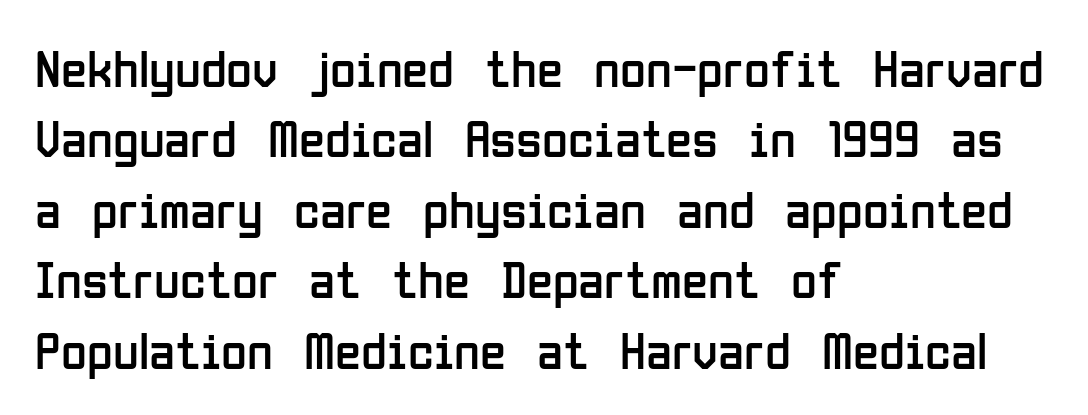
The line texture is even and compact thanks to regular tracking. The glyphs are unaccompanied by any horizontal stroke below them. Interline gaps are of average width in this sample. The lettering holds an erect, upright posture throughout. A quiet, ordinary-to-light weight characterises the typeface. Look at the bottom of the vertical strokes: they stop flat, with no serifs.
